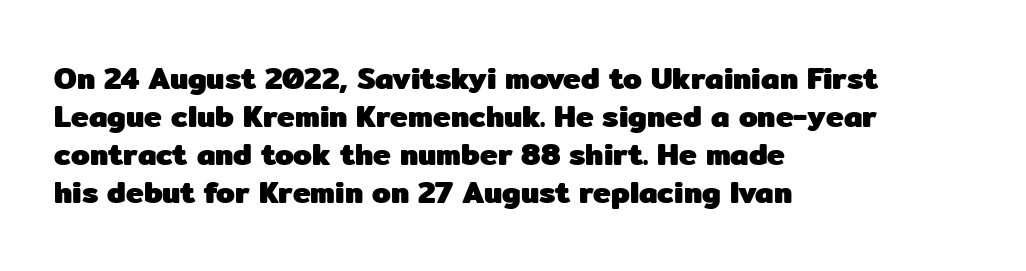
The rendering anchors every line to the left-hand side. A roman cut, with each character standing at attention. The type family on display is of the sans-serif kind. Leading matches the norm, producing a regular column. Clear beneath every line of the passage. Notice how thick the strokes are: this is what a full bold looks like.
